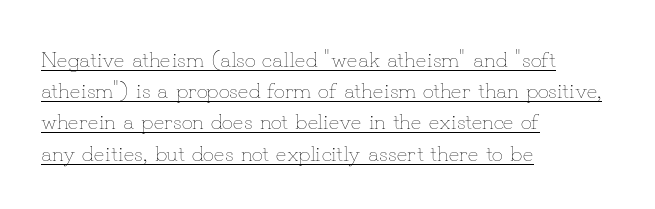
Q: Is the text bold? A: No.
Q: Is the text italic (slanted)? A: No, it is upright.
Q: Is the text underlined? A: Yes.
Q: How is the paragraph aligned? A: Left-aligned.
Q: Is the spacing between letters normal or unusually wide? A: Normal.
Q: Is the spacing between lines tight, normal or loose? A: Normal.
